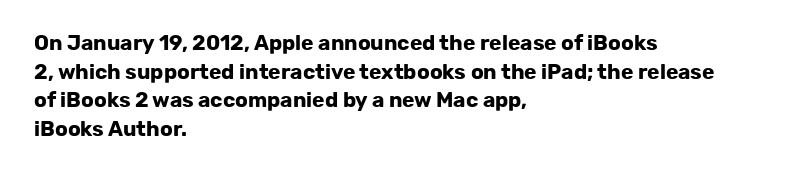
The image shows 21 px bold type, upright; set left-aligned, normal line spacing (1.36x), normal letter spacing, not underlined.
